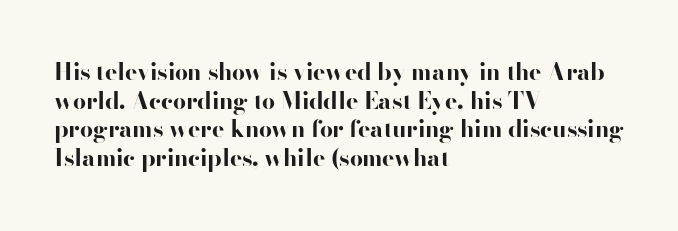
Q: Is the text bold? A: Yes.
Q: Is the text italic (slanted)? A: No, it is upright.
Q: Is the text underlined? A: No.
Q: How is the paragraph aligned? A: Left-aligned.
Q: Is the spacing between letters normal or unusually wide? A: Normal.
Q: Is the spacing between lines tight, normal or loose? A: Normal.
